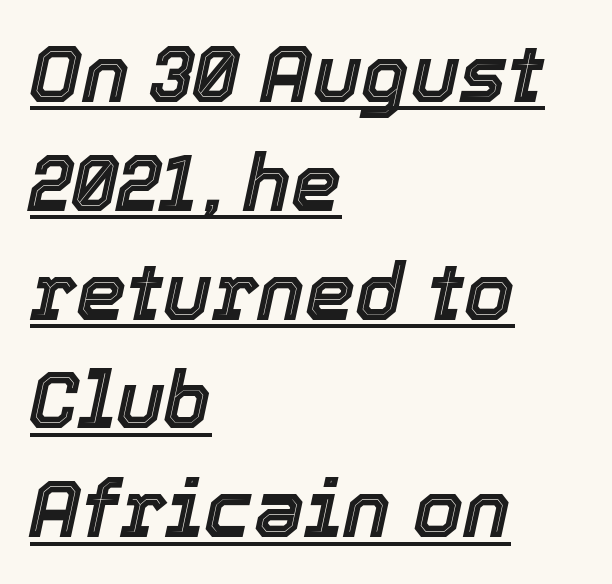
The image shows 80 px text type, italic (leaning right); set left-aligned, normal line spacing (1.36x), normal letter spacing, underlined; a medium x-height.
